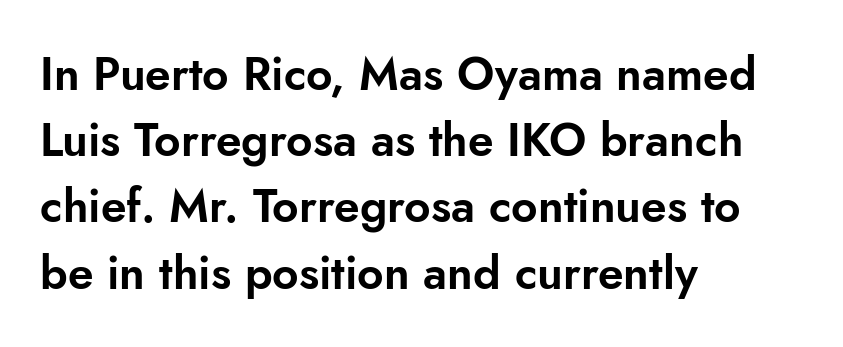
Q: Is the text italic (slanted)? A: No, it is upright.
Q: Is the typeface a serif or a sans-serif typeface? A: Sans-serif.
Q: Is the text underlined? A: No.
Q: How is the paragraph aligned? A: Left-aligned.
Q: Is the spacing between letters normal or unusually wide? A: Normal.
Q: Is the spacing between lines tight, normal or loose? A: Normal.
Q: Width (condensed, normal, or wide)? A: Normal.
Q: Stroke contrast? A: Low.
Q: x-height? A: Small.
Q: Monospaced? A: No.
